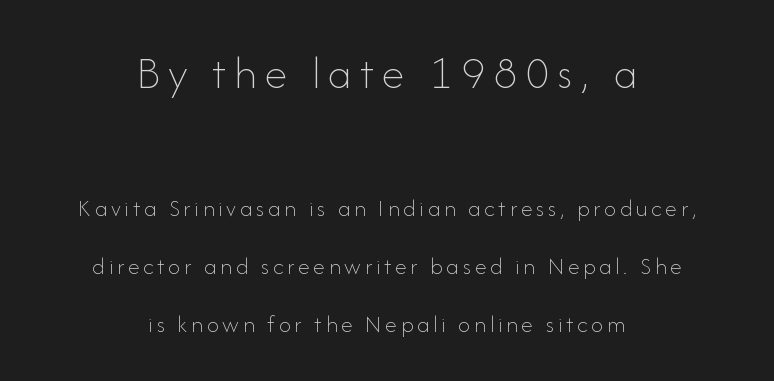
These glyphs show unthickened strokes, regular width or finer. Check under the words: just untouched page. Does the bottom block carry the larger type? No, the top block does. A roman cut, with each character standing at attention.
